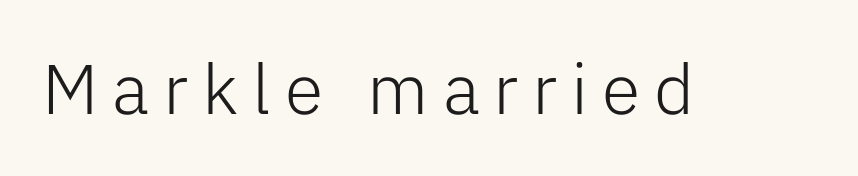
Clear beneath every line of the passage. These lines are composed in type without serifs. The specimen reads as upright at a glance. Proportional: the letters do not fall into vertical columns. Does extra space separate the letters? Yes, quite a lot of it.
